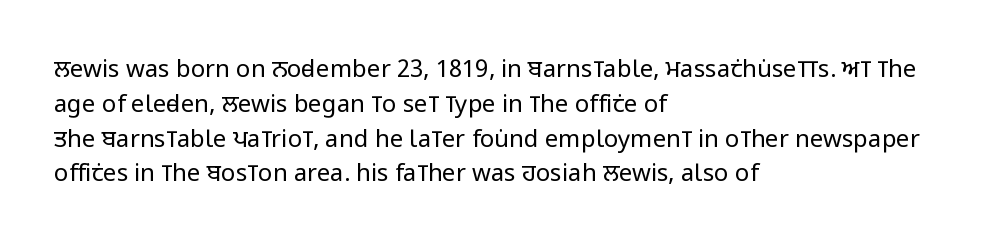
{"italic": "no", "bold": "no", "underline": "no", "align": "left", "line_spacing": "normal", "line_spacing_ratio": 1.45, "letter_spacing": "normal", "letter_spacing_em": 0.0, "glyph_px": 24}
